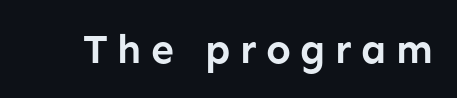
Q: Is the text bold? A: Yes.
Q: Is the text italic (slanted)? A: No, it is upright.
Q: Is the typeface a serif or a sans-serif typeface? A: Sans-serif.
Q: Is the text underlined? A: No.
Q: Is the spacing between letters normal or unusually wide? A: Unusually wide.
Q: Width (condensed, normal, or wide)? A: Normal.
Q: Stroke contrast? A: Low.
Q: x-height? A: Medium.
Q: Monospaced? A: No.
